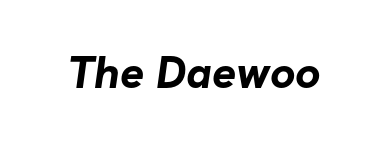
The image shows 45 px bold sans-serif type; set normal letter spacing, not underlined; low stroke contrast and a medium x-height.
